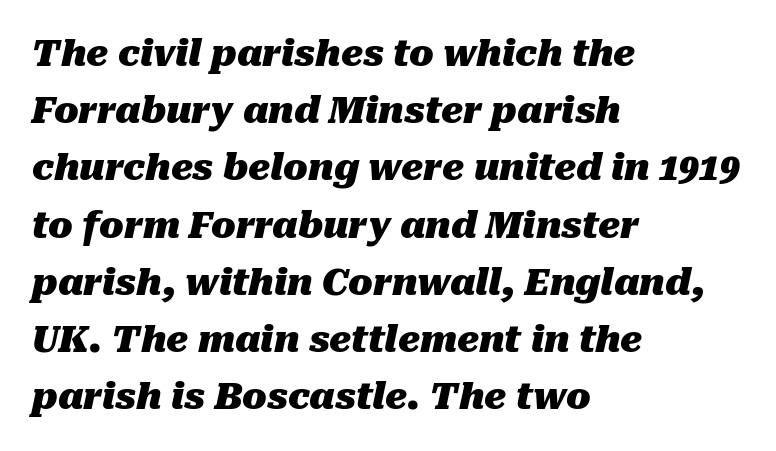
Just letters on the line, the space beneath them empty. A normal amount of white space separates one row of letters from the next. The strokes are fattened all the way to bold. Characters are canted at an angle relative to the baseline's perpendicular.
